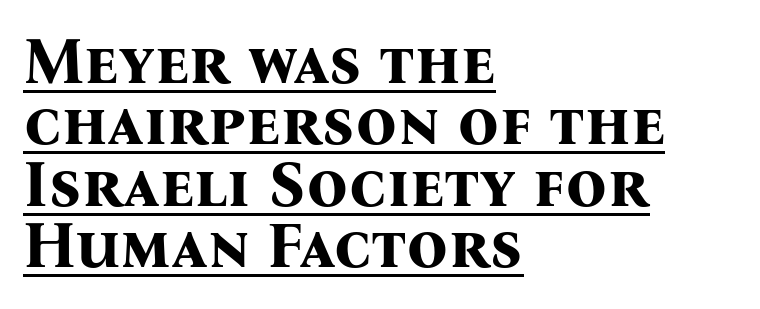
{"serif": "yes", "italic": "no", "bold": "yes", "weight": "bold", "width": "normal", "stroke_contrast": "medium", "x_height": "medium", "monospaced": "no", "underline": "yes", "align": "left", "line_spacing": "tight", "line_spacing_ratio": 0.96, "letter_spacing": "normal", "letter_spacing_em": 0.0, "glyph_px": 64}
